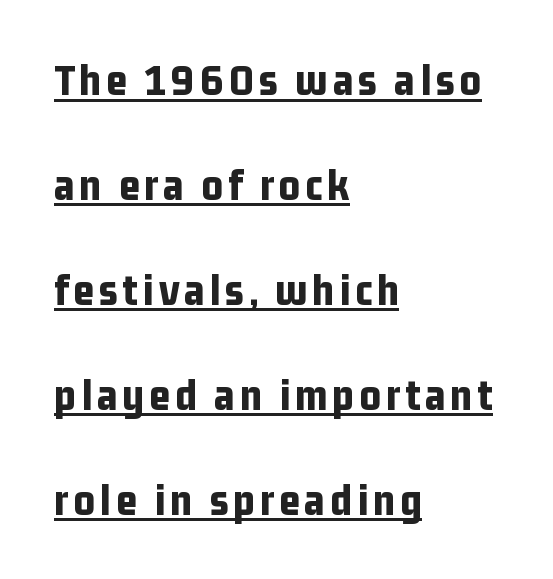
Q: Is the text bold? A: Yes.
Q: Is the text italic (slanted)? A: No, it is upright.
Q: Is the typeface a serif or a sans-serif typeface? A: Sans-serif.
Q: Is the text underlined? A: Yes.
Q: How is the paragraph aligned? A: Left-aligned.
Q: Is the spacing between lines tight, normal or loose? A: Loose.
Q: Width (condensed, normal, or wide)? A: Condensed.
Q: Stroke contrast? A: Low.
Q: x-height? A: Medium.
Q: Monospaced? A: No.
